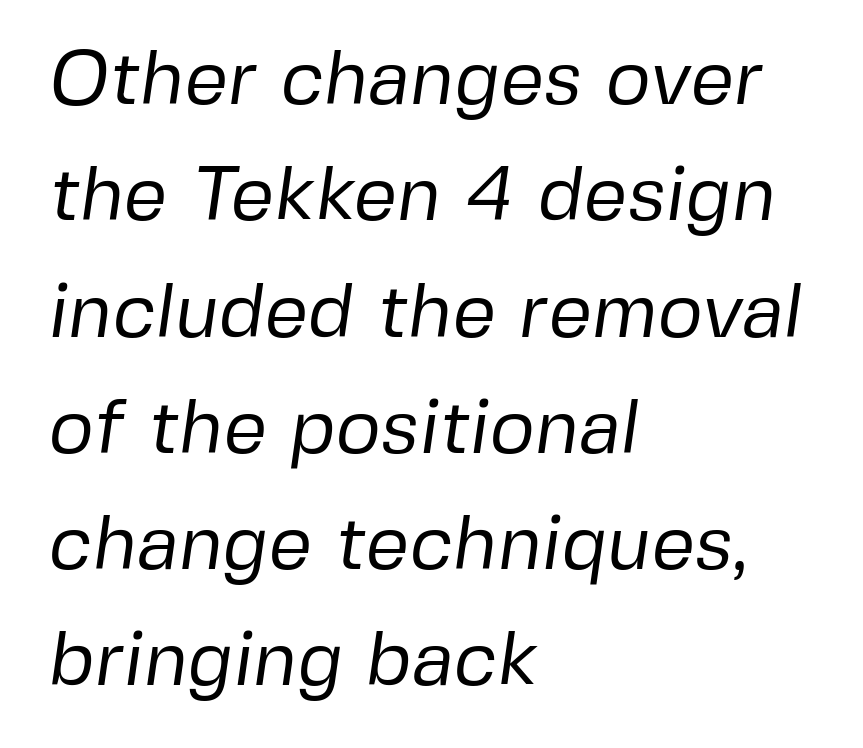
Varying glyph widths throughout — classic text-font behaviour. Characters follow at the spacing the type designer built in. A sans-serif font was chosen for this passage. If you measured baseline to baseline, you'd find a middling distance.
